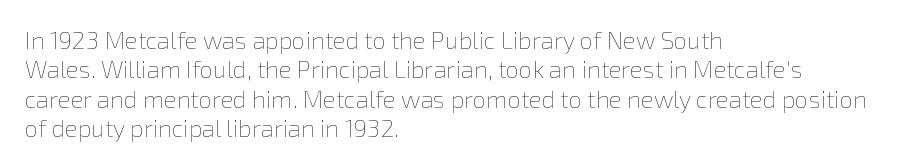
Q: Is the text bold? A: No.
Q: Is the text italic (slanted)? A: No, it is upright.
Q: Is the text underlined? A: No.
Q: How is the paragraph aligned? A: Left-aligned.
Q: Is the spacing between letters normal or unusually wide? A: Normal.
